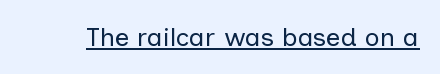
The image shows 26 px text type, upright; set normal letter spacing, underlined.
